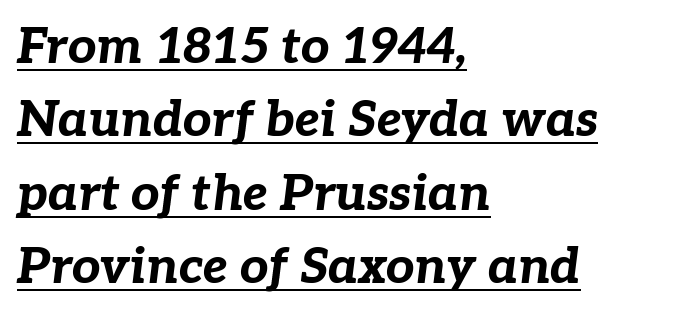
{"italic": "yes", "lean": "right", "slant_degrees": 7, "bold": "yes", "weight": "bold", "width": "normal", "stroke_contrast": "low", "x_height": "medium", "monospaced": "no", "underline": "yes", "align": "left", "line_spacing": "normal", "line_spacing_ratio": 1.47, "letter_spacing": "normal", "letter_spacing_em": 0.0, "glyph_px": 50}
